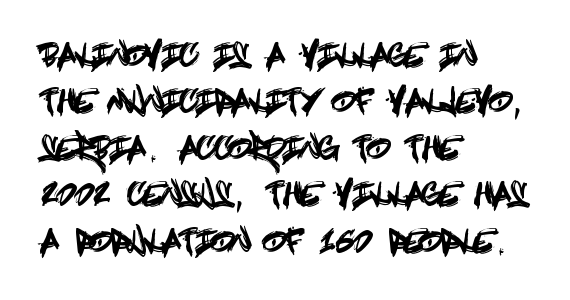
The image shows 31 px condensed sans-serif type; set left-aligned, normal line spacing (1.5x), normal letter spacing, not underlined; a large x-height.
